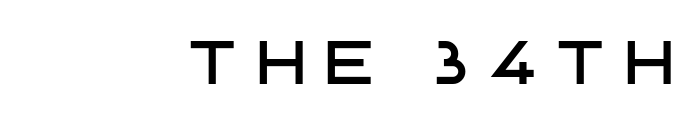
Q: Is the text italic (slanted)? A: No, it is upright.
Q: Is the typeface a serif or a sans-serif typeface? A: Sans-serif.
Q: Is the text underlined? A: No.
Q: How is the paragraph aligned? A: Right-aligned.
Q: Is the spacing between letters normal or unusually wide? A: Unusually wide.
Q: Width (condensed, normal, or wide)? A: Normal.
Q: Stroke contrast? A: Low.
Q: x-height? A: Large.
Q: Monospaced? A: No.
